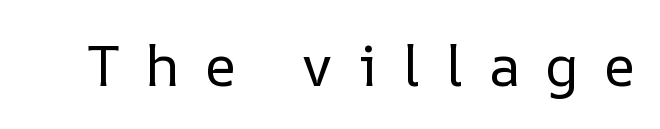
Q: Is the text bold? A: No.
Q: Is the text italic (slanted)? A: No, it is upright.
Q: Is the text underlined? A: No.
Q: Is the spacing between letters normal or unusually wide? A: Unusually wide.
Q: Width (condensed, normal, or wide)? A: Normal.
Q: Stroke contrast? A: Low.
Q: x-height? A: Medium.
Q: Monospaced? A: No.
